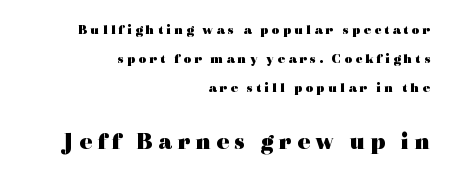
The image shows 24 px bold type, upright; set right-aligned, loose line spacing (2.08x), unusually wide letter spacing (+0.21 em), not underlined; the second (bottom) block is 1.71x larger.
